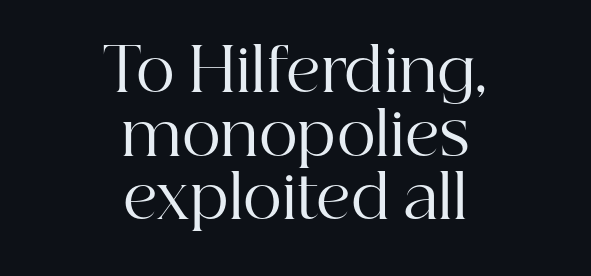
The image shows 60 px regular-weight serif type, upright; set centered, tight line spacing (1.06x), normal letter spacing, not underlined; high stroke contrast and a medium x-height.
